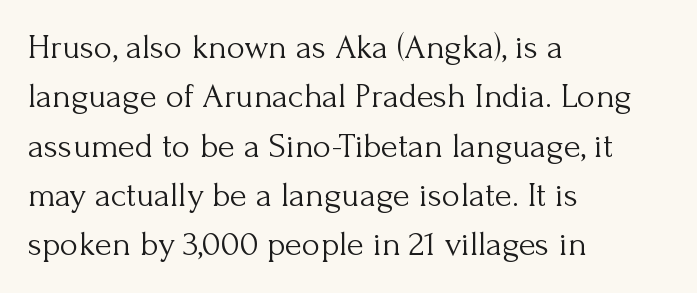
{"serif": "yes", "italic": "no", "bold": "no", "weight": "light", "width": "normal", "stroke_contrast": "medium", "x_height": "small", "monospaced": "no", "underline": "no", "align": "left", "line_spacing": "normal", "line_spacing_ratio": 1.41, "letter_spacing": "normal", "letter_spacing_em": 0.0, "glyph_px": 35}
